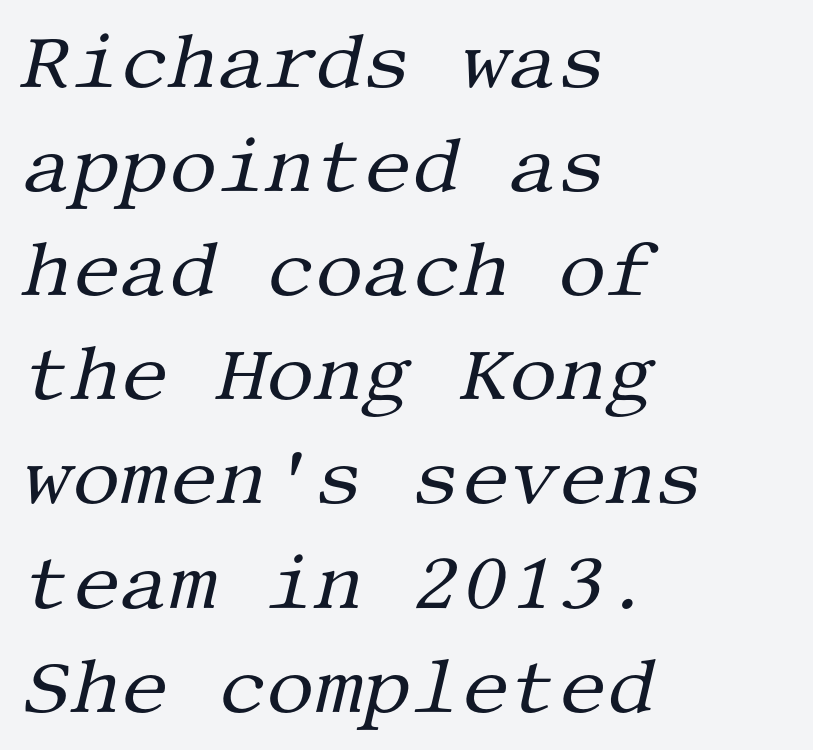
{"serif": "yes", "italic": "yes", "lean": "right", "slant_degrees": 13, "bold": "no", "weight": "regular", "width": "normal", "stroke_contrast": "medium", "x_height": "large", "underline": "no", "align": "left", "line_spacing": "normal", "line_spacing_ratio": 1.37, "letter_spacing": "normal", "letter_spacing_em": 0.0, "glyph_px": 76}
